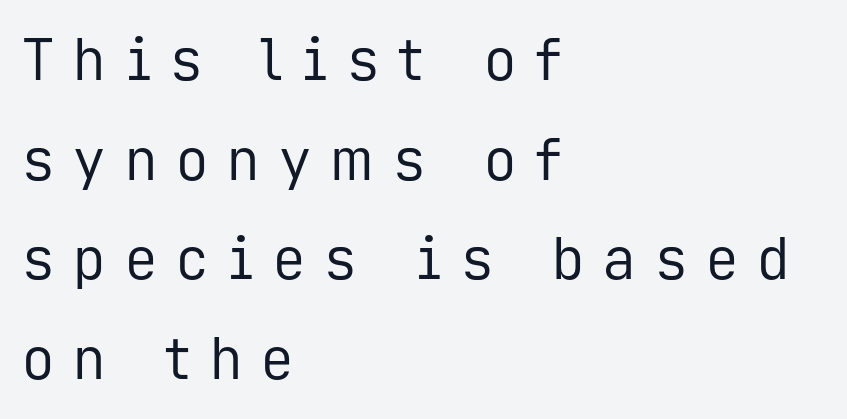
Unbolded letterforms with no extra heft. The paragraph has a hard left edge and a soft right edge. Honestly, there is no underline to notice here at all. Caption: expanded tracking, letters set apart.
